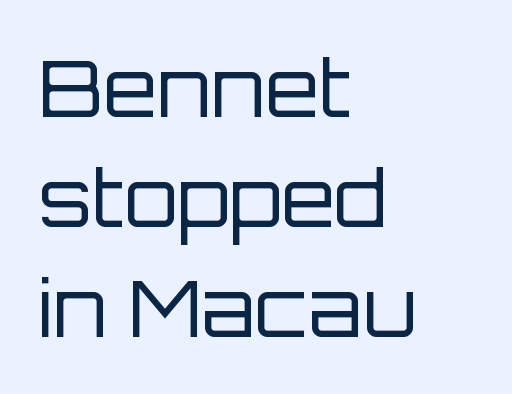
A typesetter would call this zero additional tracking. Heft: none added — not bold. Look at the bottom of the vertical strokes: they stop flat, with no serifs. The paragraph shown leans on its left margin.
